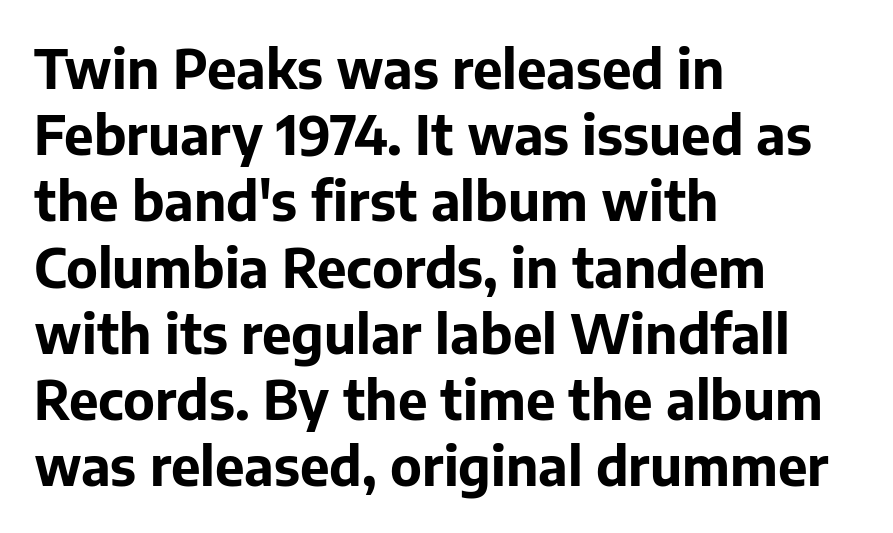
{"serif": "no", "italic": "no", "bold": "yes", "weight": "bold", "width": "normal", "stroke_contrast": "low", "x_height": "medium", "monospaced": "no", "underline": "no", "align": "left", "line_spacing": "normal", "line_spacing_ratio": 1.25, "letter_spacing": "normal", "letter_spacing_em": 0.0, "glyph_px": 53}
